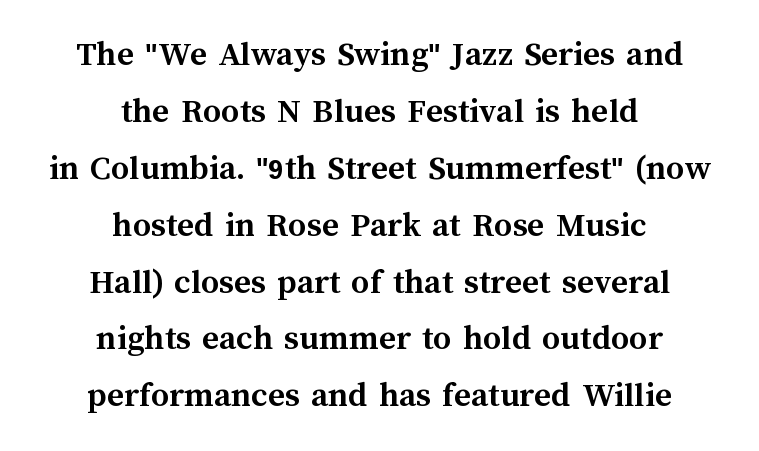
{"italic": "no", "bold": "yes", "weight": "semibold", "width": "normal", "stroke_contrast": "medium", "x_height": "medium", "monospaced": "no", "underline": "no", "align": "center", "line_spacing": "normal", "line_spacing_ratio": 1.58, "letter_spacing": "normal", "letter_spacing_em": 0.0, "glyph_px": 36}
